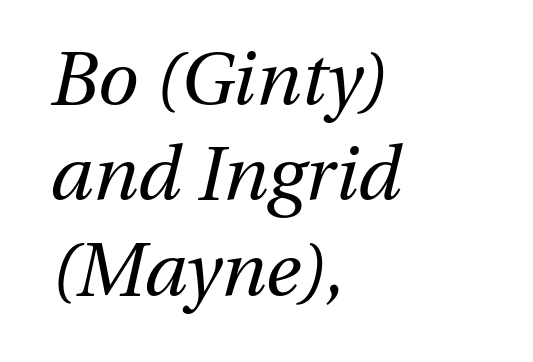
{"italic": "yes", "lean": "right", "slant_degrees": 13, "bold": "no", "weight": "regular", "width": "normal", "stroke_contrast": "medium", "x_height": "medium", "monospaced": "no", "underline": "no", "align": "left", "line_spacing": "normal", "line_spacing_ratio": 1.29, "letter_spacing": "normal", "letter_spacing_em": 0.0, "glyph_px": 74}
